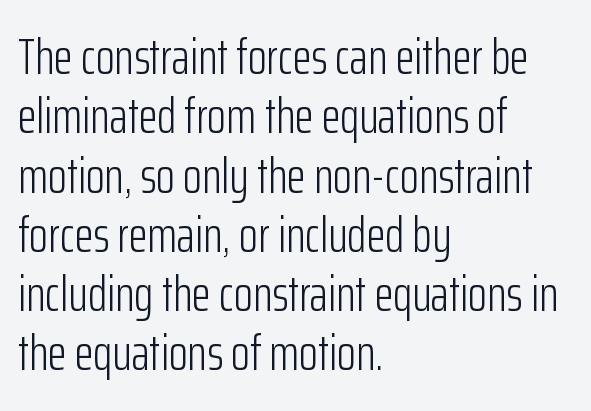
Q: Is the text bold? A: No.
Q: Is the text italic (slanted)? A: No, it is upright.
Q: Is the typeface a serif or a sans-serif typeface? A: Sans-serif.
Q: Is the text underlined? A: No.
Q: How is the paragraph aligned? A: Left-aligned.
Q: Is the spacing between letters normal or unusually wide? A: Normal.
Q: Width (condensed, normal, or wide)? A: Condensed.
Q: Stroke contrast? A: Low.
Q: x-height? A: Medium.
Q: Monospaced? A: No.
